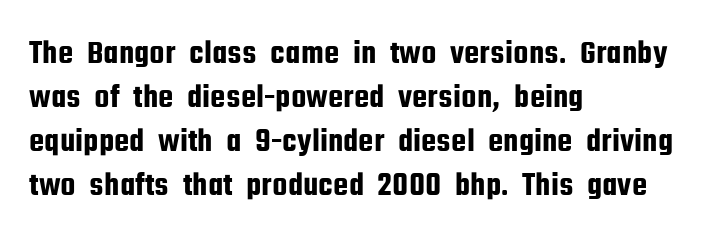
The image shows 34 px condensed sans-serif type, upright; set left-aligned, normal line spacing (1.29x), normal letter spacing, not underlined; low stroke contrast and a medium x-height.
